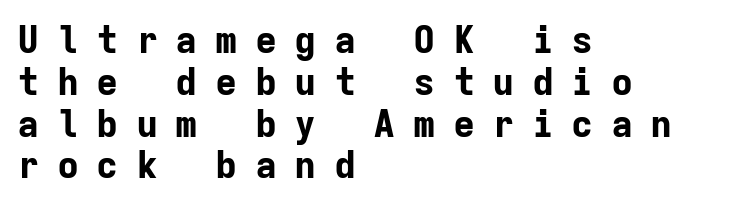
Q: Is the text bold? A: Yes.
Q: Is the text italic (slanted)? A: No, it is upright.
Q: Is the typeface a serif or a sans-serif typeface? A: Sans-serif.
Q: Is the text underlined? A: No.
Q: How is the paragraph aligned? A: Left-aligned.
Q: Is the spacing between letters normal or unusually wide? A: Unusually wide.
Q: Is the spacing between lines tight, normal or loose? A: Tight.
Q: Width (condensed, normal, or wide)? A: Normal.
Q: Stroke contrast? A: Low.
Q: x-height? A: Medium.
Q: Monospaced? A: Yes.
